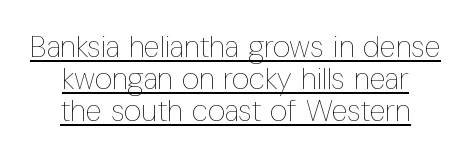
Visually the block forms a symmetrical silhouette, jagged on both flanks. Students, note that the glyphs here touch the page at normal intervals. Character widths vary here, with narrow letters taking less room than wide ones. Underlined type. If you measured baseline to baseline, you'd find a short distance. Tall strokes in this sample are plumb rather than angled.
